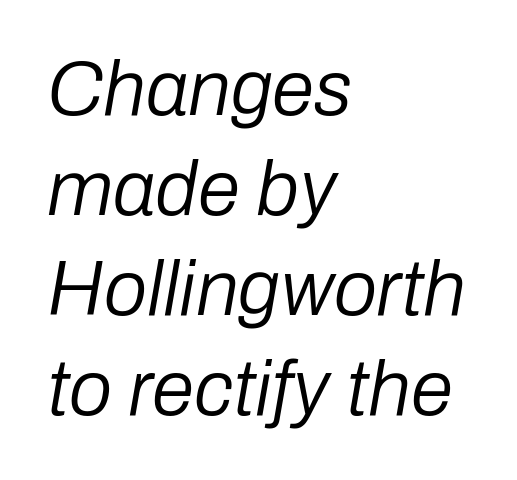
{"italic": "yes", "lean": "right", "slant_degrees": 10, "bold": "no", "weight": "regular", "width": "normal", "stroke_contrast": "low", "x_height": "medium", "monospaced": "no", "underline": "no", "align": "left", "line_spacing": "normal", "line_spacing_ratio": 1.3, "letter_spacing": "normal", "letter_spacing_em": 0.0, "glyph_px": 77}
